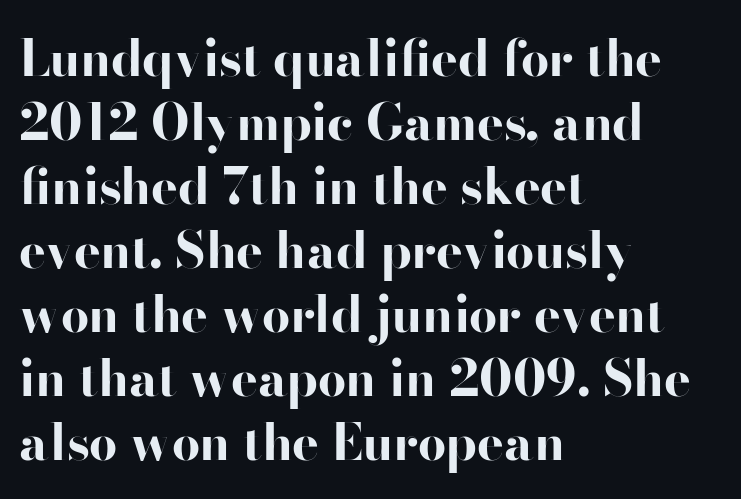
Q: Is the text bold? A: Yes.
Q: Is the text italic (slanted)? A: No, it is upright.
Q: Is the typeface a serif or a sans-serif typeface? A: Sans-serif.
Q: Is the text underlined? A: No.
Q: How is the paragraph aligned? A: Left-aligned.
Q: Is the spacing between letters normal or unusually wide? A: Normal.
Q: Is the spacing between lines tight, normal or loose? A: Normal.
Q: Width (condensed, normal, or wide)? A: Wide.
Q: Stroke contrast? A: High.
Q: x-height? A: Small.
Q: Monospaced? A: No.
